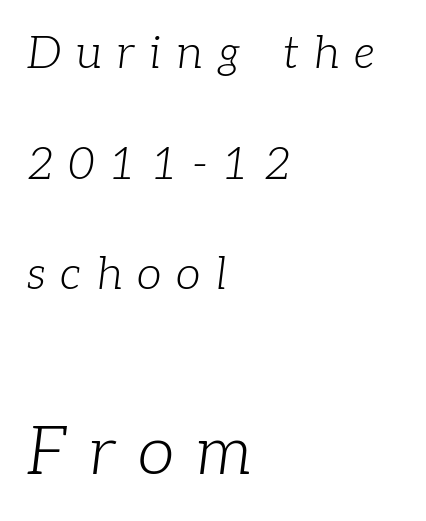
The image shows 67 px light serif type, italic (leaning right); set left-aligned, loose line spacing (2.46x), unusually wide letter spacing (+0.33 em), not underlined; the second (bottom) block is 1.49x larger; low stroke contrast and a medium x-height.
